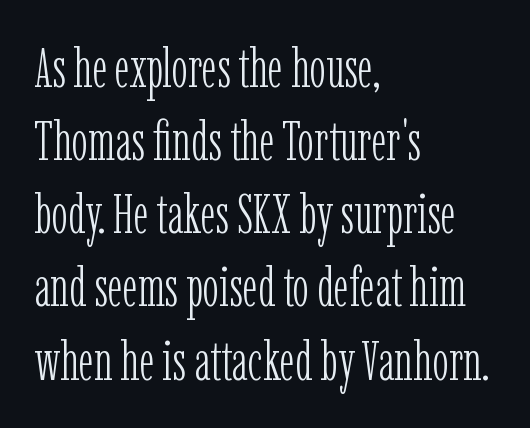
Q: Is the text bold? A: No.
Q: Is the text italic (slanted)? A: No, it is upright.
Q: Is the typeface a serif or a sans-serif typeface? A: Serif.
Q: Is the text underlined? A: No.
Q: How is the paragraph aligned? A: Left-aligned.
Q: Is the spacing between letters normal or unusually wide? A: Normal.
Q: Is the spacing between lines tight, normal or loose? A: Normal.
Q: Width (condensed, normal, or wide)? A: Condensed.
Q: Stroke contrast? A: Low.
Q: x-height? A: Medium.
Q: Monospaced? A: No.
